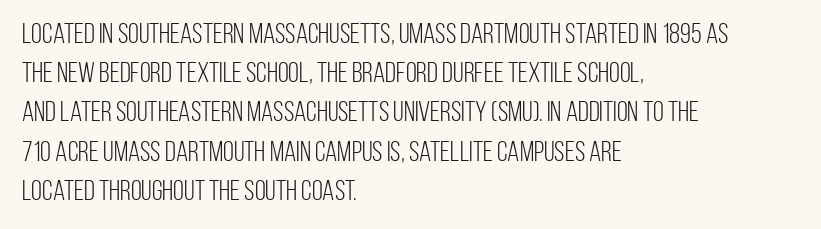
Q: Is the text bold? A: No.
Q: Is the text italic (slanted)? A: No, it is upright.
Q: Is the typeface a serif or a sans-serif typeface? A: Sans-serif.
Q: Is the text underlined? A: No.
Q: How is the paragraph aligned? A: Left-aligned.
Q: Is the spacing between letters normal or unusually wide? A: Normal.
Q: Is the spacing between lines tight, normal or loose? A: Normal.
Q: Width (condensed, normal, or wide)? A: Condensed.
Q: Stroke contrast? A: Low.
Q: x-height? A: Large.
Q: Monospaced? A: No.
